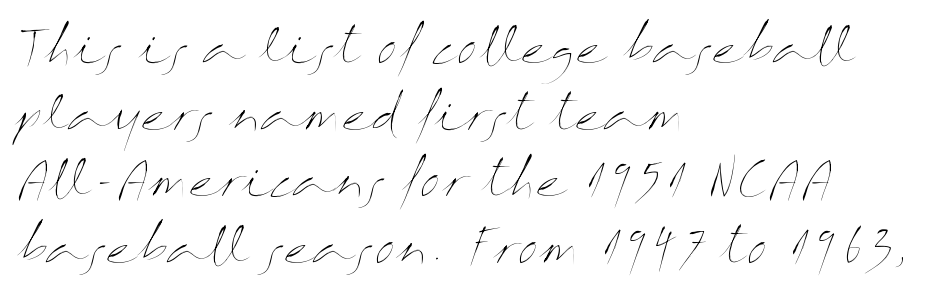
Honestly, the letter spacing is just normal — you wouldn't notice it. The text block is weighted toward the left margin, trailing off unevenly rightward. These glyphs show unthickened strokes, regular width or finer. The rendering uses natural spacing where letterforms have individual widths. The lines sit at an ordinary, default distance from one another.
